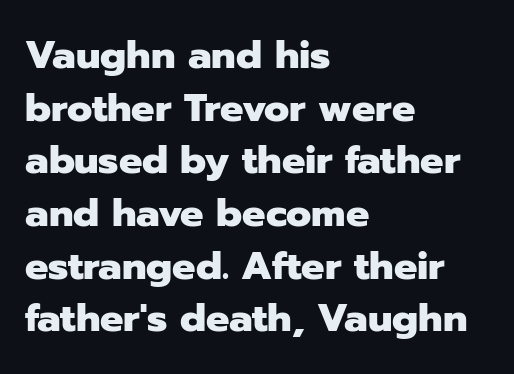
The image shows 39 px heavy sans-serif type, upright; set left-aligned, normal line spacing (1.35x), normal letter spacing, not underlined; low stroke contrast and a medium x-height.
